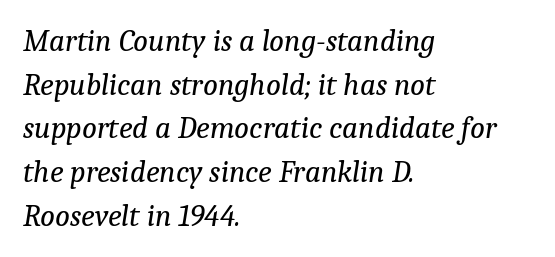
Q: Is the text bold? A: No.
Q: Is the text italic (slanted)? A: Yes, it leans right by about 9 degrees.
Q: Is the typeface a serif or a sans-serif typeface? A: Serif.
Q: Is the text underlined? A: No.
Q: How is the paragraph aligned? A: Left-aligned.
Q: Is the spacing between letters normal or unusually wide? A: Normal.
Q: Is the spacing between lines tight, normal or loose? A: Normal.
Q: Width (condensed, normal, or wide)? A: Normal.
Q: Stroke contrast? A: Low.
Q: x-height? A: Medium.
Q: Monospaced? A: No.
